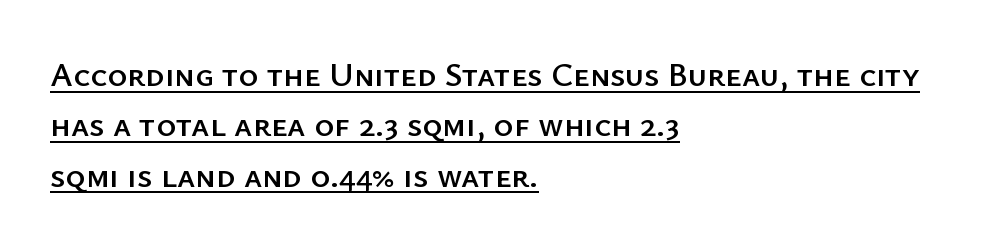
Vertical spacing — default. This sample uses plain, unmodified letter spacing. The text was rendered using a sans face with plain stroke endings. Looks like regular typesetting: each glyph gets only the width it needs.
